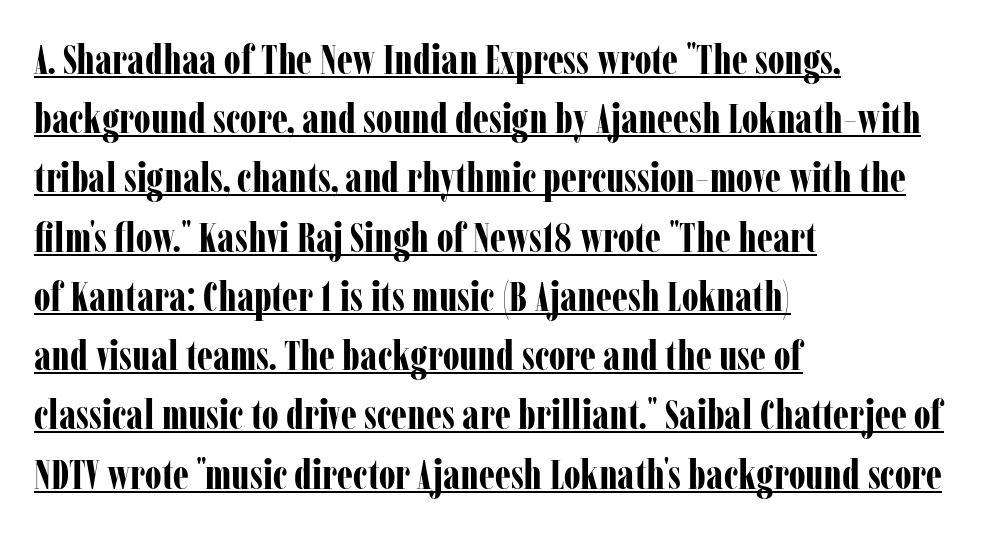
Every letter is thick-stroked: bold, no question. Between one letter and the next there's only the usual sliver of space. Varying glyph widths throughout — classic text-font behaviour. Caption: lettering with a line underneath.
